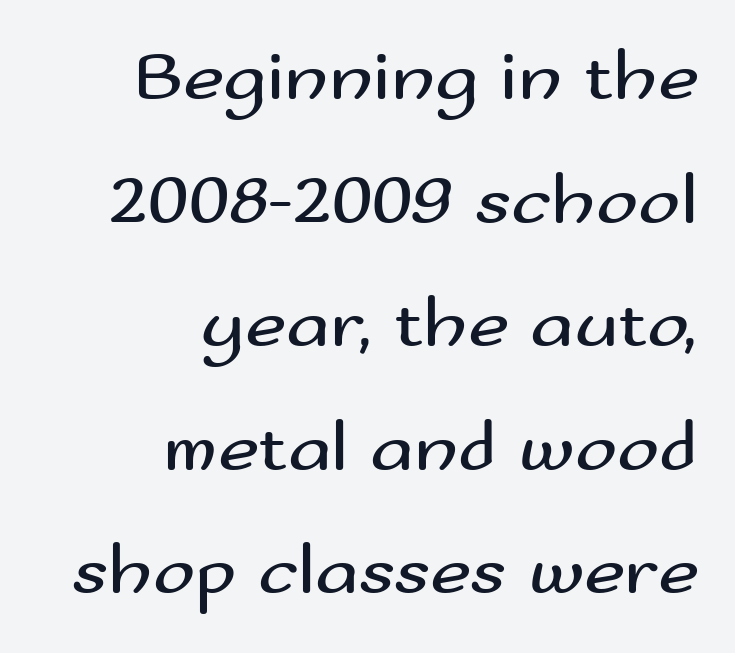
The image shows 71 px regular-weight, wide sans-serif type, upright; set right-aligned, line spacing 1.74x, normal letter spacing, not underlined; medium stroke contrast and a small x-height.
